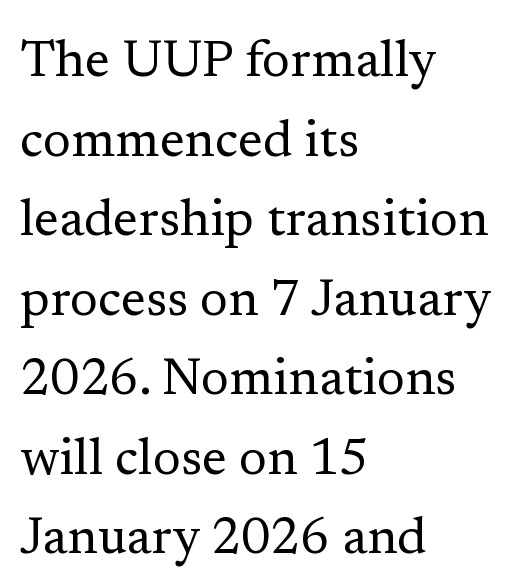
{"serif": "yes", "italic": "no", "bold": "no", "weight": "regular", "width": "normal", "stroke_contrast": "low", "x_height": "medium", "monospaced": "no", "underline": "no", "align": "left", "line_spacing": "normal", "line_spacing_ratio": 1.56, "letter_spacing": "normal", "letter_spacing_em": 0.0, "glyph_px": 51}
